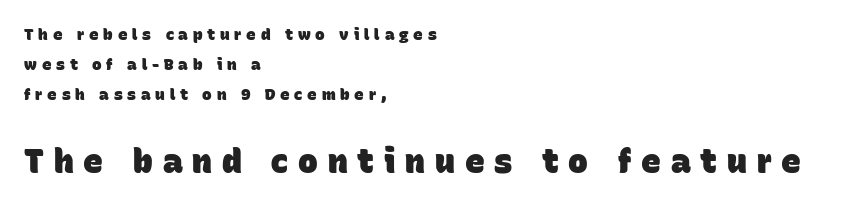
Stroke thickness is high; the sample reads as a true bold. The area under the type is left untouched. Each line starts at the same left margin while the right side varies. These lines are composed in type without serifs. The designer gave the closing block more size than the opening block. The rendering uses natural spacing where letterforms have individual widths.
